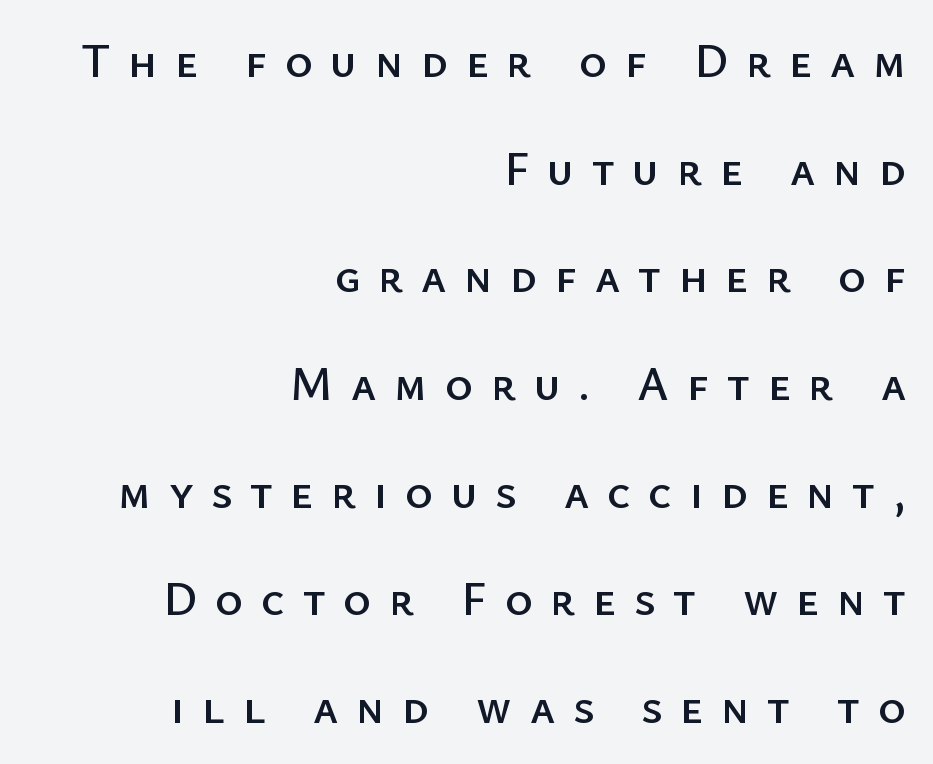
Q: Is the text italic (slanted)? A: No, it is upright.
Q: Is the typeface a serif or a sans-serif typeface? A: Sans-serif.
Q: Is the text underlined? A: No.
Q: How is the paragraph aligned? A: Right-aligned.
Q: Is the spacing between letters normal or unusually wide? A: Unusually wide.
Q: Is the spacing between lines tight, normal or loose? A: Loose.
Q: Width (condensed, normal, or wide)? A: Normal.
Q: Stroke contrast? A: Low.
Q: x-height? A: Medium.
Q: Monospaced? A: No.
